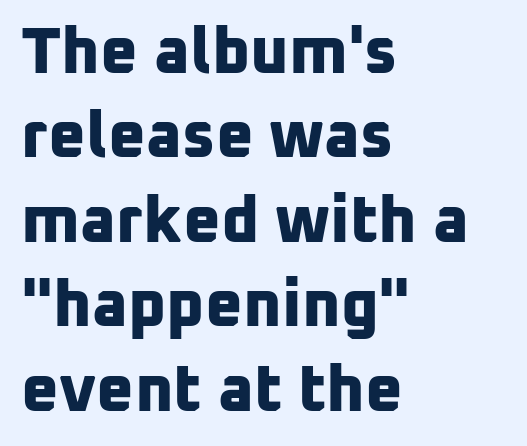
Q: Is the text bold? A: Yes.
Q: Is the typeface a serif or a sans-serif typeface? A: Sans-serif.
Q: Is the text underlined? A: No.
Q: How is the paragraph aligned? A: Left-aligned.
Q: Is the spacing between letters normal or unusually wide? A: Normal.
Q: Is the spacing between lines tight, normal or loose? A: Normal.
Q: Width (condensed, normal, or wide)? A: Normal.
Q: Stroke contrast? A: Low.
Q: x-height? A: Medium.
Q: Monospaced? A: No.
